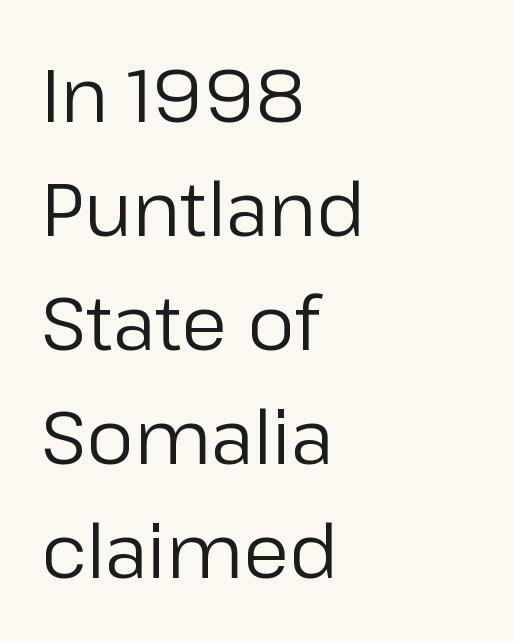
A typesetter would call this proportional, since set widths differ per character. You can tell from the bare stems that sans-serif type was used. Vertical spacing — default. Counters stay open thanks to moderate or lighter strokes.
